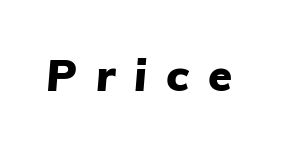
{"italic": "yes", "lean": "right", "slant_degrees": 5, "bold": "yes", "weight": "heavy", "width": "normal", "stroke_contrast": "low", "x_height": "medium", "monospaced": "no", "underline": "no", "letter_spacing": "wide", "letter_spacing_em": 0.44, "glyph_px": 44}
